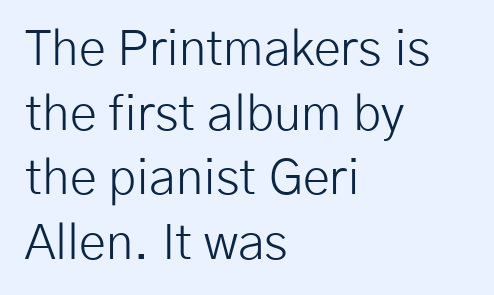
The image shows 49 px light sans-serif type, upright; set left-aligned, normal line spacing (1.32x), normal letter spacing, not underlined; low stroke contrast and a medium x-height.
